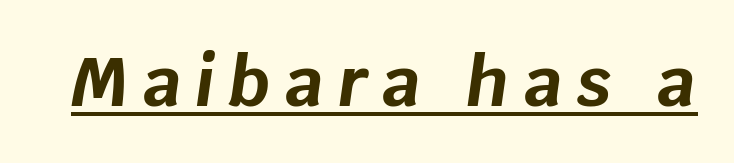
The image shows 68 px bold type, italic (leaning right); set unusually wide letter spacing (+0.21 em), underlined; low stroke contrast and a large x-height.
